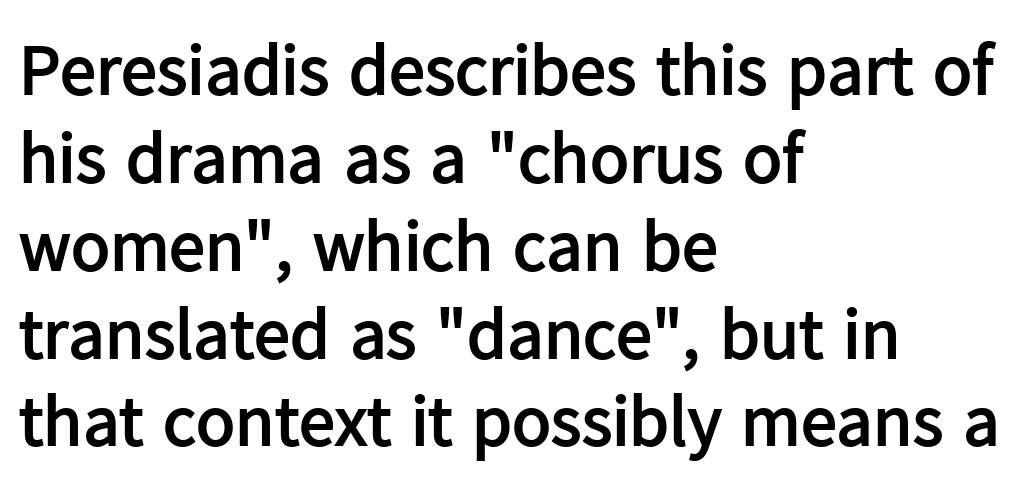
{"serif": "no", "italic": "no", "bold": "yes", "weight": "semibold", "width": "normal", "stroke_contrast": "low", "x_height": "medium", "monospaced": "no", "underline": "no", "align": "left", "line_spacing_ratio": 1.22, "letter_spacing": "normal", "letter_spacing_em": 0.0, "glyph_px": 72}
